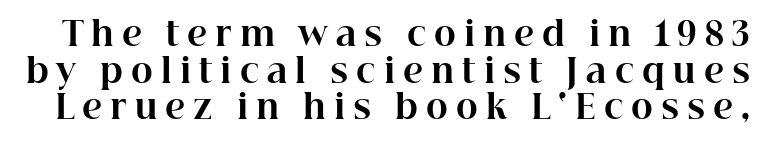
Q: Is the text bold? A: Yes.
Q: Is the text italic (slanted)? A: No, it is upright.
Q: Is the typeface a serif or a sans-serif typeface? A: Serif.
Q: Is the text underlined? A: No.
Q: Is the spacing between letters normal or unusually wide? A: Unusually wide.
Q: Is the spacing between lines tight, normal or loose? A: Tight.
Q: Width (condensed, normal, or wide)? A: Normal.
Q: Stroke contrast? A: High.
Q: x-height? A: Medium.
Q: Monospaced? A: No.
